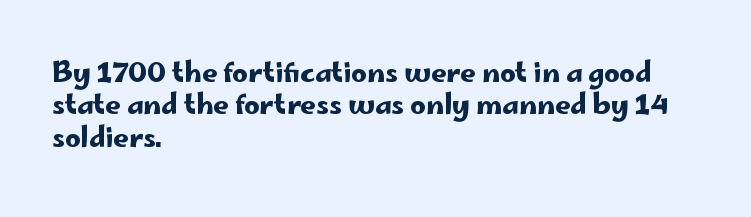
{"italic": "no", "underline": "no", "align": "left", "line_spacing_ratio": 1.2, "letter_spacing": "normal", "letter_spacing_em": 0.0, "glyph_px": 27}
